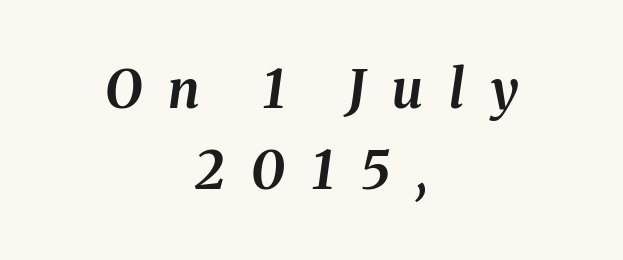
Q: Is the text bold? A: Yes.
Q: Is the text italic (slanted)? A: Yes, it leans right by about 8 degrees.
Q: Is the text underlined? A: No.
Q: How is the paragraph aligned? A: Centered.
Q: Is the spacing between letters normal or unusually wide? A: Unusually wide.
Q: Is the spacing between lines tight, normal or loose? A: Normal.
Q: Width (condensed, normal, or wide)? A: Normal.
Q: Stroke contrast? A: Medium.
Q: x-height? A: Medium.
Q: Monospaced? A: No.
